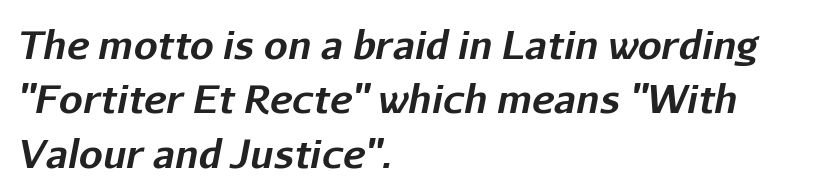
The rendering uses a bold face; every stroke is thick and dark. Is the type slanted? Yes — the strokes lean at a clear angle. Varying glyph widths throughout — classic text-font behaviour. The paragraph has a hard left edge and a soft right edge. Leading: standard. A typesetter would call this zero additional tracking.
